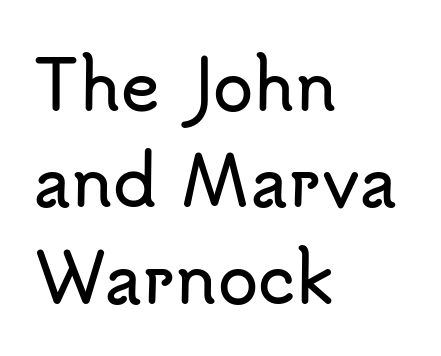
Q: Is the text italic (slanted)? A: No, it is upright.
Q: Is the typeface a serif or a sans-serif typeface? A: Sans-serif.
Q: Is the text underlined? A: No.
Q: How is the paragraph aligned? A: Left-aligned.
Q: Is the spacing between letters normal or unusually wide? A: Normal.
Q: Is the spacing between lines tight, normal or loose? A: Normal.
Q: Width (condensed, normal, or wide)? A: Normal.
Q: Stroke contrast? A: Low.
Q: x-height? A: Small.
Q: Monospaced? A: No.
